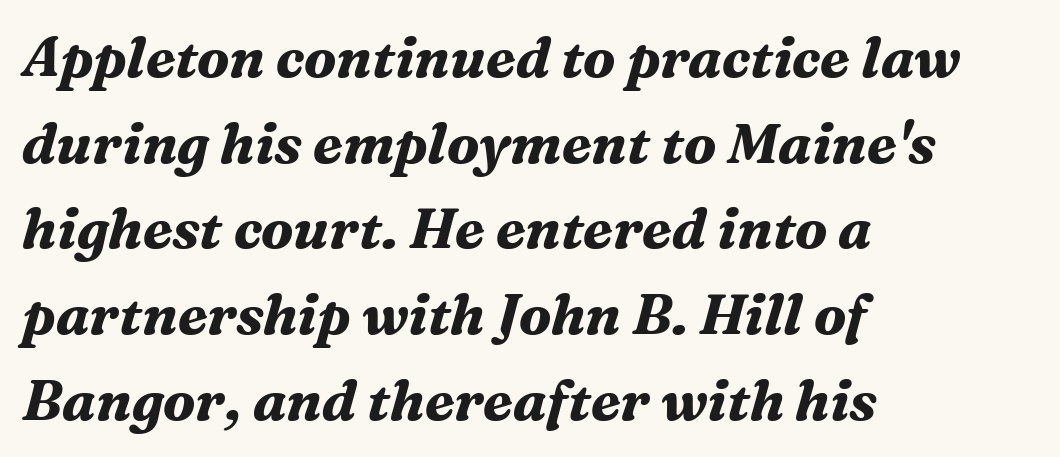
Q: Is the text bold? A: Yes.
Q: Is the text italic (slanted)? A: Yes, it leans right by about 16 degrees.
Q: Is the typeface a serif or a sans-serif typeface? A: Serif.
Q: Is the text underlined? A: No.
Q: How is the paragraph aligned? A: Left-aligned.
Q: Is the spacing between letters normal or unusually wide? A: Normal.
Q: Is the spacing between lines tight, normal or loose? A: Normal.
Q: Width (condensed, normal, or wide)? A: Normal.
Q: Stroke contrast? A: Medium.
Q: x-height? A: Medium.
Q: Monospaced? A: No.
